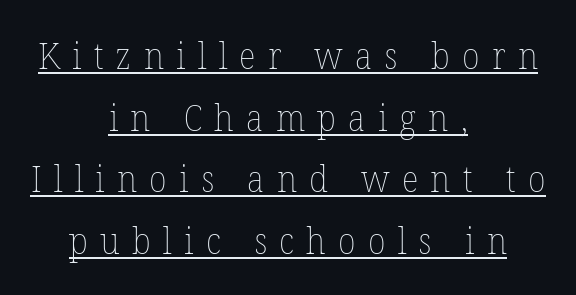
You can tell it's not italic because the verticals are truly vertical. Does the copy run flush right? No — it is centered line by line. A rule runs beneath these lines of type. The face looks like a standard text weight, possibly lighter.
